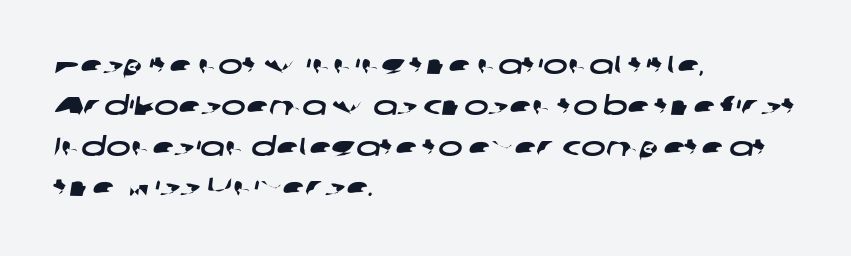
The image shows 26 px text type; set left-aligned, normal line spacing (1.57x), normal letter spacing, not underlined.
